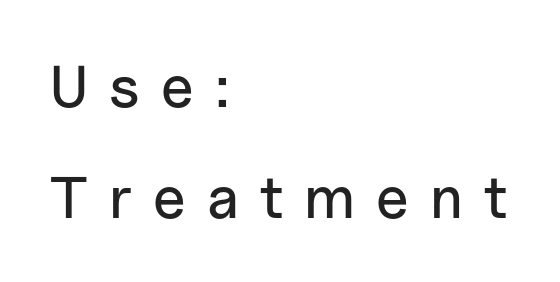
{"serif": "no", "italic": "no", "width": "normal", "stroke_contrast": "low", "x_height": "medium", "monospaced": "no", "underline": "no", "align": "left", "line_spacing_ratio": 1.88, "letter_spacing": "wide", "letter_spacing_em": 0.36, "glyph_px": 59}
